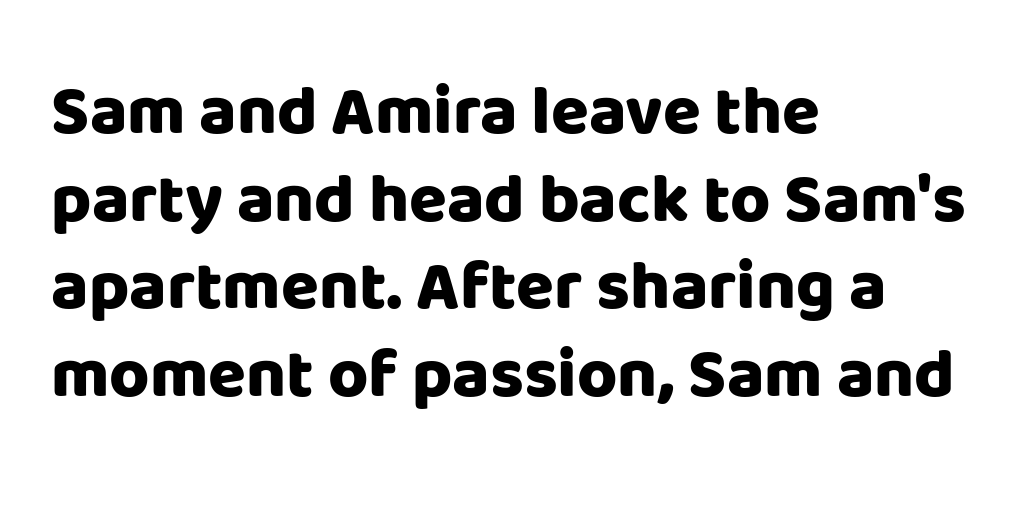
{"serif": "no", "italic": "no", "bold": "yes", "weight": "heavy", "width": "normal", "stroke_contrast": "low", "x_height": "large", "monospaced": "no", "underline": "no", "align": "left", "line_spacing": "normal", "line_spacing_ratio": 1.27, "letter_spacing": "normal", "letter_spacing_em": 0.0, "glyph_px": 69}
